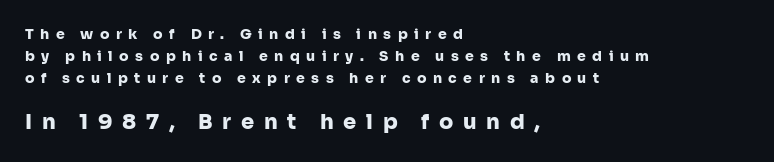
{"italic": "no", "bold": "yes", "underline": "no", "align": "left", "line_spacing": "normal", "line_spacing_ratio": 1.58, "letter_spacing": "wide", "letter_spacing_em": 0.46, "larger_block": "second", "size_ratio": 1.5, "glyph_px": 21}
